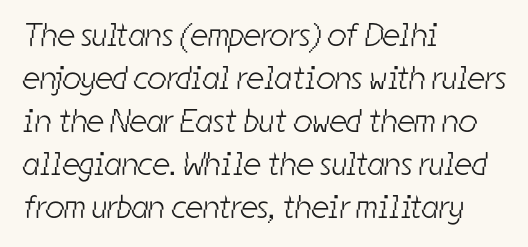
Q: Is the text bold? A: No.
Q: Is the typeface a serif or a sans-serif typeface? A: Sans-serif.
Q: Is the text underlined? A: No.
Q: How is the paragraph aligned? A: Left-aligned.
Q: Is the spacing between letters normal or unusually wide? A: Normal.
Q: Is the spacing between lines tight, normal or loose? A: Normal.
Q: Width (condensed, normal, or wide)? A: Condensed.
Q: Stroke contrast? A: Low.
Q: x-height? A: Medium.
Q: Monospaced? A: No.
